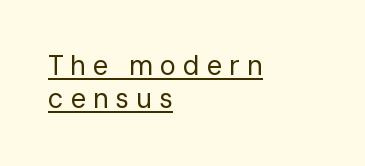
Q: Is the text bold? A: No.
Q: Is the text italic (slanted)? A: No, it is upright.
Q: Is the text underlined? A: Yes.
Q: How is the paragraph aligned? A: Left-aligned.
Q: Is the spacing between letters normal or unusually wide? A: Unusually wide.
